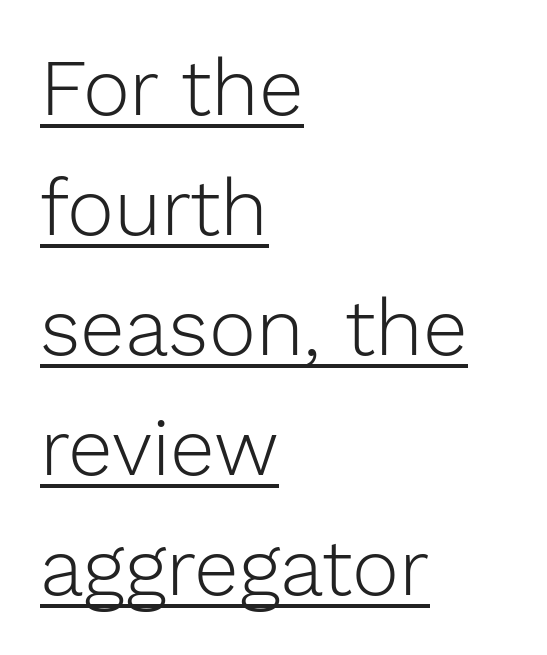
{"serif": "no", "italic": "no", "bold": "no", "weight": "light", "width": "normal", "stroke_contrast": "low", "x_height": "medium", "monospaced": "no", "underline": "yes", "align": "left", "line_spacing": "normal", "line_spacing_ratio": 1.5, "letter_spacing": "normal", "letter_spacing_em": 0.0, "glyph_px": 80}
